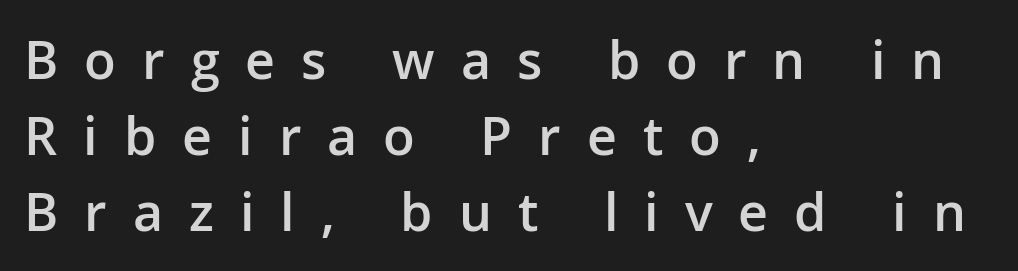
The image shows 52 px semibold sans-serif type, upright; set left-aligned, normal line spacing (1.46x), unusually wide letter spacing (+0.5 em), not underlined; low stroke contrast and a medium x-height.
